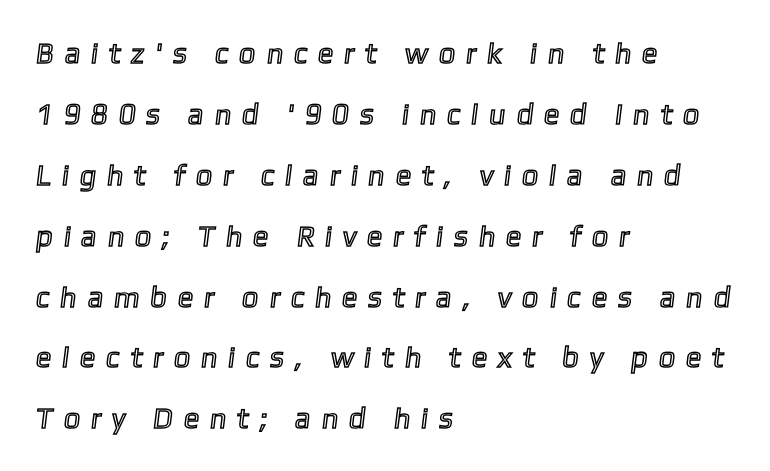
{"width": "normal", "x_height": "medium", "monospaced": "no", "underline": "no", "align": "left", "line_spacing": "loose", "line_spacing_ratio": 2.1, "letter_spacing": "wide", "letter_spacing_em": 0.37, "glyph_px": 29}
